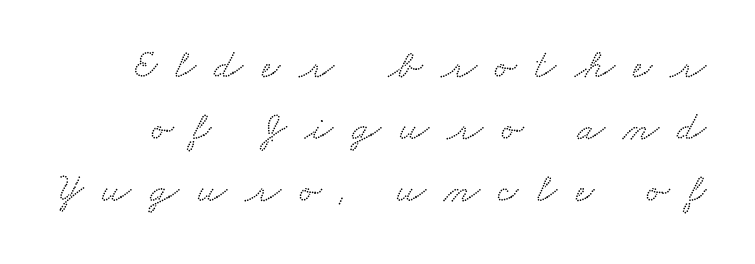
The area under the type is left untouched. Rows of type keep a routine distance in the vertical direction. Looks like regular typesetting: each glyph gets only the width it needs. Glyph-to-glyph distance is far greater than everyday printed text. In terms of letterform style, serifs are clearly present.
